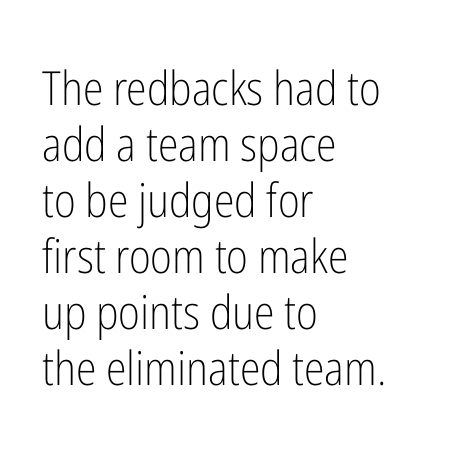
Check under the words: just untouched page. Compared with typical body copy, the letter spacing here is the same. Is the stroke heavy? The answer is a plain regular-or-lighter. The axis of the letterforms is exactly vertical. Nothing sits at the stroke ends, so this counts as sans-serif.
